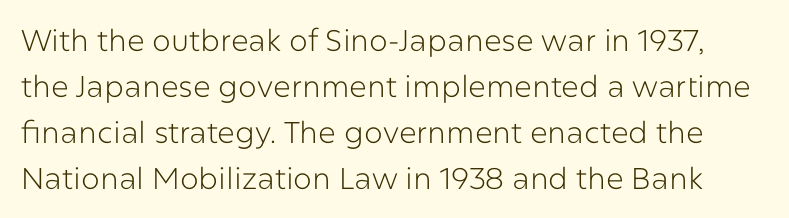
Q: Is the text bold? A: No.
Q: Is the text italic (slanted)? A: No, it is upright.
Q: Is the typeface a serif or a sans-serif typeface? A: Sans-serif.
Q: Is the text underlined? A: No.
Q: Is the spacing between letters normal or unusually wide? A: Normal.
Q: Is the spacing between lines tight, normal or loose? A: Normal.
Q: Width (condensed, normal, or wide)? A: Normal.
Q: Stroke contrast? A: Low.
Q: x-height? A: Medium.
Q: Monospaced? A: No.
